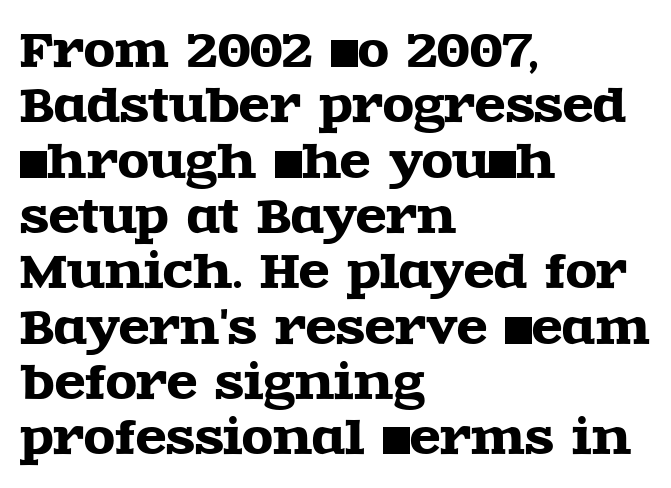
Q: Is the text italic (slanted)? A: No, it is upright.
Q: Is the typeface a serif or a sans-serif typeface? A: Serif.
Q: Is the text underlined? A: No.
Q: How is the paragraph aligned? A: Left-aligned.
Q: Is the spacing between letters normal or unusually wide? A: Normal.
Q: Width (condensed, normal, or wide)? A: Wide.
Q: x-height? A: Large.
Q: Monospaced? A: No.
